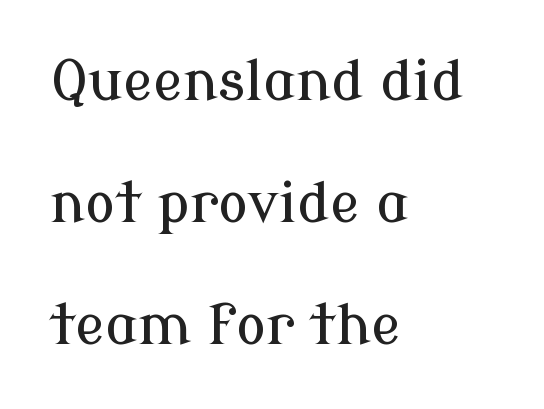
The image shows 56 px serif type, upright; set left-aligned, loose line spacing (2.18x), normal letter spacing, not underlined; low stroke contrast and a medium x-height.
